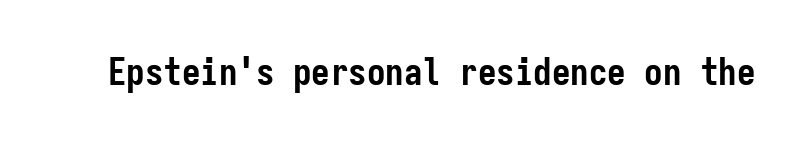
Q: Is the text bold? A: Yes.
Q: Is the text italic (slanted)? A: No, it is upright.
Q: Is the typeface a serif or a sans-serif typeface? A: Sans-serif.
Q: Is the text underlined? A: No.
Q: Is the spacing between letters normal or unusually wide? A: Normal.
Q: Width (condensed, normal, or wide)? A: Condensed.
Q: Stroke contrast? A: Low.
Q: x-height? A: Medium.
Q: Monospaced? A: Yes.
